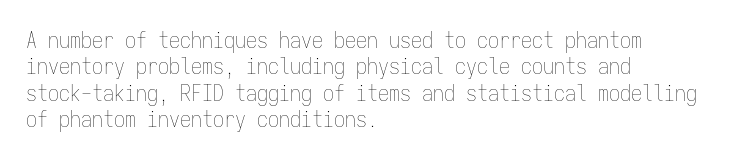
This sample uses an upright cut, with every glyph sitting square on the baseline. Underlining? Definitely not there. Heaviness? Minimal to ordinary, like unemphasized prose. Short note: letters normally spaced. Where is the straight margin? On the left.
